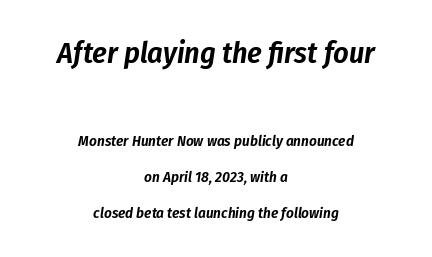
Q: Is the text italic (slanted)? A: Yes, it leans right by about 8 degrees.
Q: Is the text underlined? A: No.
Q: How is the paragraph aligned? A: Centered.
Q: Is the spacing between letters normal or unusually wide? A: Normal.
Q: Is the spacing between lines tight, normal or loose? A: Loose.
Q: Which block of text is set in a larger size, the first (top) or the second (bottom)? A: The first (top) one.
Q: Width (condensed, normal, or wide)? A: Condensed.
Q: Stroke contrast? A: Low.
Q: x-height? A: Medium.
Q: Monospaced? A: No.
